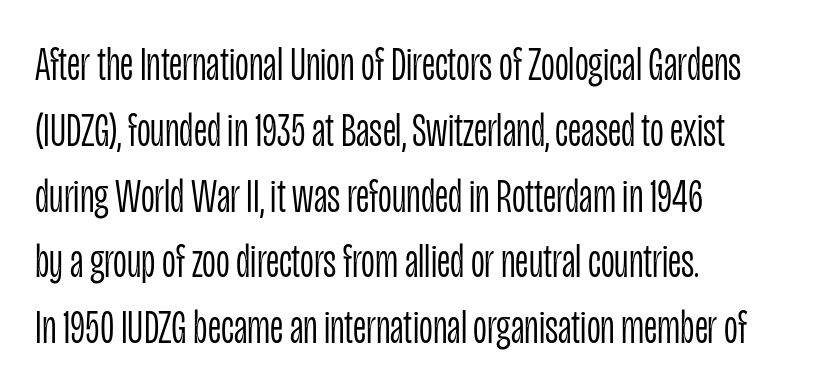
Q: Is the text bold? A: No.
Q: Is the text italic (slanted)? A: No, it is upright.
Q: Is the typeface a serif or a sans-serif typeface? A: Sans-serif.
Q: Is the text underlined? A: No.
Q: How is the paragraph aligned? A: Left-aligned.
Q: Is the spacing between letters normal or unusually wide? A: Normal.
Q: Is the spacing between lines tight, normal or loose? A: Normal.
Q: Width (condensed, normal, or wide)? A: Condensed.
Q: Stroke contrast? A: Low.
Q: x-height? A: Large.
Q: Monospaced? A: No.
